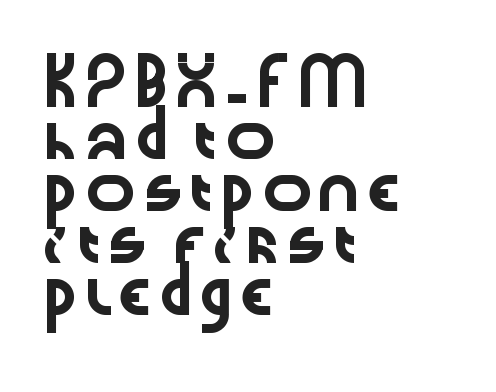
Q: Is the text italic (slanted)? A: No, it is upright.
Q: Is the typeface a serif or a sans-serif typeface? A: Sans-serif.
Q: Is the text underlined? A: No.
Q: How is the paragraph aligned? A: Left-aligned.
Q: Is the spacing between letters normal or unusually wide? A: Normal.
Q: Width (condensed, normal, or wide)? A: Wide.
Q: Stroke contrast? A: Low.
Q: x-height? A: Medium.
Q: Monospaced? A: No.
